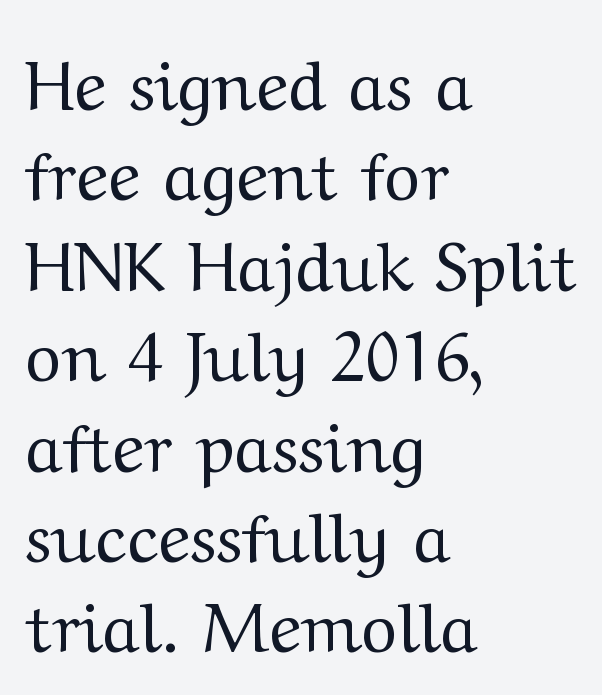
{"serif": "yes", "italic": "no", "bold": "no", "weight": "regular", "width": "wide", "stroke_contrast": "medium", "x_height": "medium", "monospaced": "no", "underline": "no", "align": "left", "line_spacing": "normal", "line_spacing_ratio": 1.31, "letter_spacing": "normal", "letter_spacing_em": 0.0, "glyph_px": 69}
